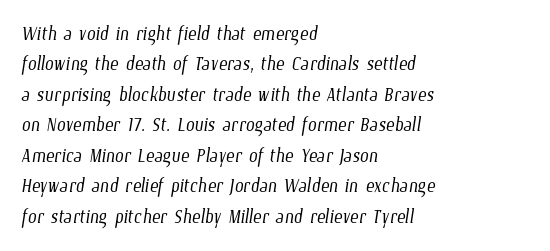
Q: Is the text bold? A: No.
Q: Is the text underlined? A: No.
Q: How is the paragraph aligned? A: Left-aligned.
Q: Is the spacing between letters normal or unusually wide? A: Normal.
